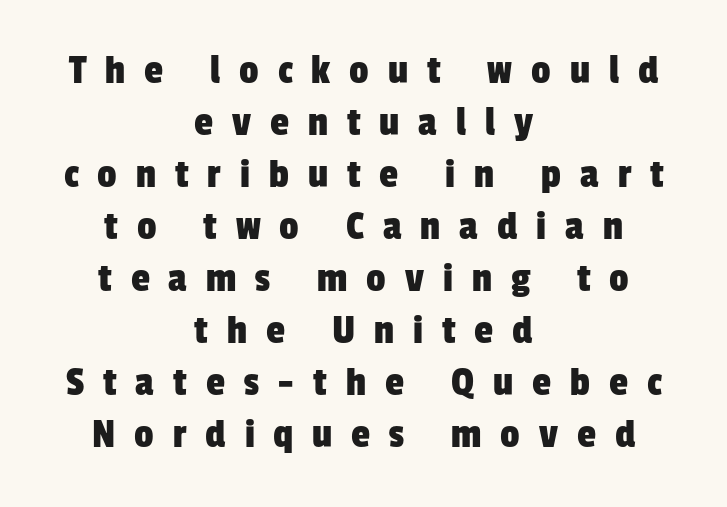
The image shows 43 px condensed sans-serif type; set centered, line spacing 1.21x, unusually wide letter spacing (+0.44 em), not underlined; low stroke contrast and a medium x-height.
